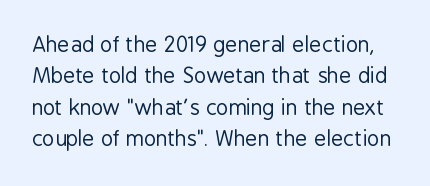
Q: Is the text bold? A: No.
Q: Is the text italic (slanted)? A: No, it is upright.
Q: Is the text underlined? A: No.
Q: Is the spacing between letters normal or unusually wide? A: Normal.
Q: Is the spacing between lines tight, normal or loose? A: Normal.
